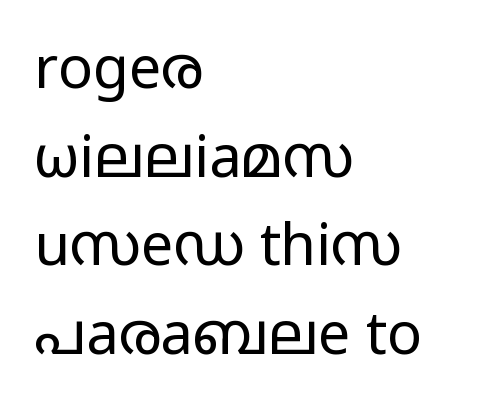
Spacing verdict: proportional, widths tailored to each character. This is the regular roman posture of the typeface. Words float on clear page, feet unadorned. The tracking reads as untouched default to a designer's eye. Casual observation: everything's shoved over to the left. Baseline-to-baseline distance is the conventional proportion of letter height.
